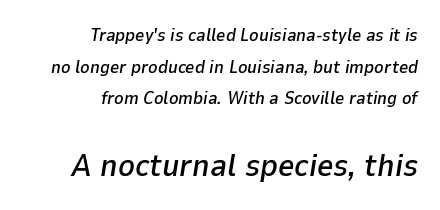
Q: Is the text italic (slanted)? A: Yes, it leans right by about 9 degrees.
Q: Is the text underlined? A: No.
Q: How is the paragraph aligned? A: Right-aligned.
Q: Is the spacing between letters normal or unusually wide? A: Normal.
Q: Which block of text is set in a larger size, the first (top) or the second (bottom)? A: The second (bottom) one.
Q: Width (condensed, normal, or wide)? A: Normal.
Q: Stroke contrast? A: Low.
Q: x-height? A: Medium.
Q: Monospaced? A: No.
